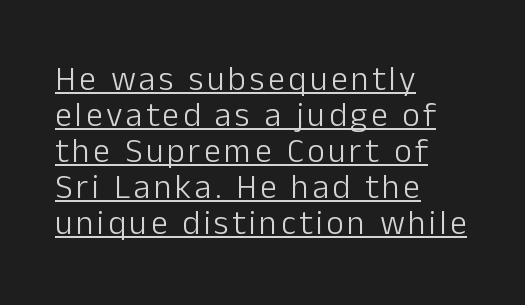
Q: Is the text bold? A: No.
Q: Is the text italic (slanted)? A: No, it is upright.
Q: Is the typeface a serif or a sans-serif typeface? A: Sans-serif.
Q: Is the text underlined? A: Yes.
Q: How is the paragraph aligned? A: Left-aligned.
Q: Is the spacing between lines tight, normal or loose? A: Tight.
Q: Width (condensed, normal, or wide)? A: Normal.
Q: Stroke contrast? A: Low.
Q: x-height? A: Medium.
Q: Monospaced? A: No.
